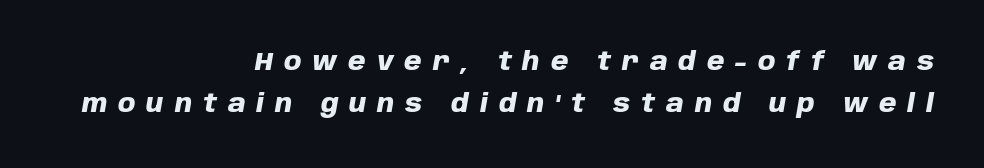
The image shows 25 px bold type, italic (leaning right); set right-aligned, normal line spacing (1.67x), unusually wide letter spacing (+0.44 em), not underlined.
